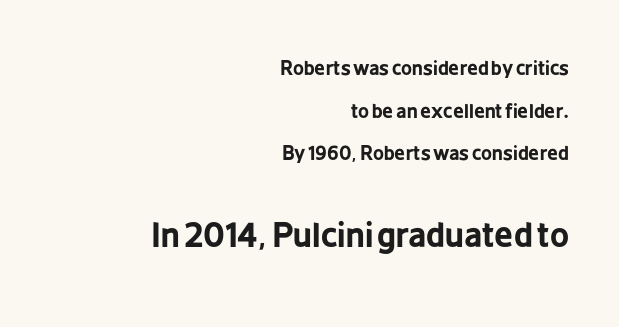
Q: Is the text bold? A: Yes.
Q: Is the text italic (slanted)? A: No, it is upright.
Q: Is the typeface a serif or a sans-serif typeface? A: Sans-serif.
Q: Is the text underlined? A: No.
Q: How is the paragraph aligned? A: Right-aligned.
Q: Is the spacing between letters normal or unusually wide? A: Normal.
Q: Is the spacing between lines tight, normal or loose? A: Loose.
Q: Which block of text is set in a larger size, the first (top) or the second (bottom)? A: The second (bottom) one.
Q: Width (condensed, normal, or wide)? A: Condensed.
Q: Stroke contrast? A: Low.
Q: x-height? A: Medium.
Q: Monospaced? A: No.
